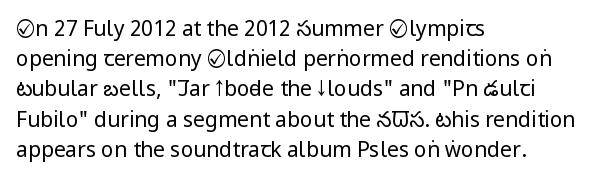
{"italic": "no", "bold": "no", "underline": "no", "align": "left", "line_spacing": "normal", "line_spacing_ratio": 1.44, "letter_spacing": "normal", "letter_spacing_em": 0.0, "glyph_px": 21}
